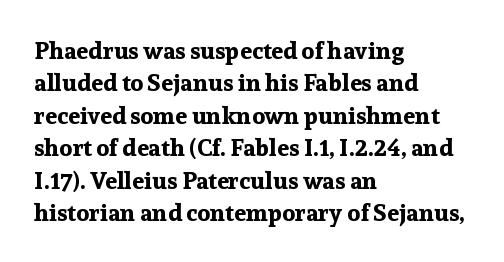
Q: Is the text bold? A: Yes.
Q: Is the text italic (slanted)? A: No, it is upright.
Q: Is the text underlined? A: No.
Q: How is the paragraph aligned? A: Left-aligned.
Q: Is the spacing between letters normal or unusually wide? A: Normal.
Q: Is the spacing between lines tight, normal or loose? A: Normal.
